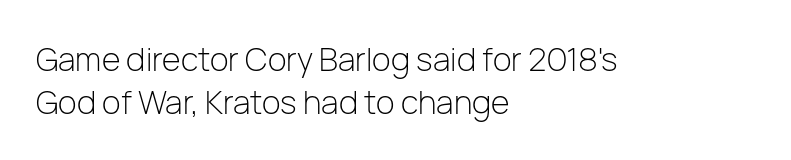
{"serif": "no", "italic": "no", "bold": "no", "weight": "light", "width": "normal", "stroke_contrast": "low", "x_height": "medium", "monospaced": "no", "underline": "no", "align": "left", "line_spacing": "normal", "line_spacing_ratio": 1.33, "letter_spacing": "normal", "letter_spacing_em": 0.0, "glyph_px": 32}
